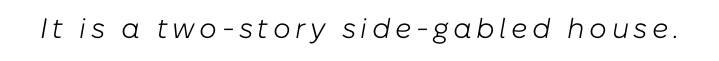
{"italic": "yes", "lean": "right", "slant_degrees": 10, "bold": "no", "weight": "light", "width": "normal", "stroke_contrast": "low", "x_height": "medium", "monospaced": "no", "underline": "no", "glyph_px": 28}
